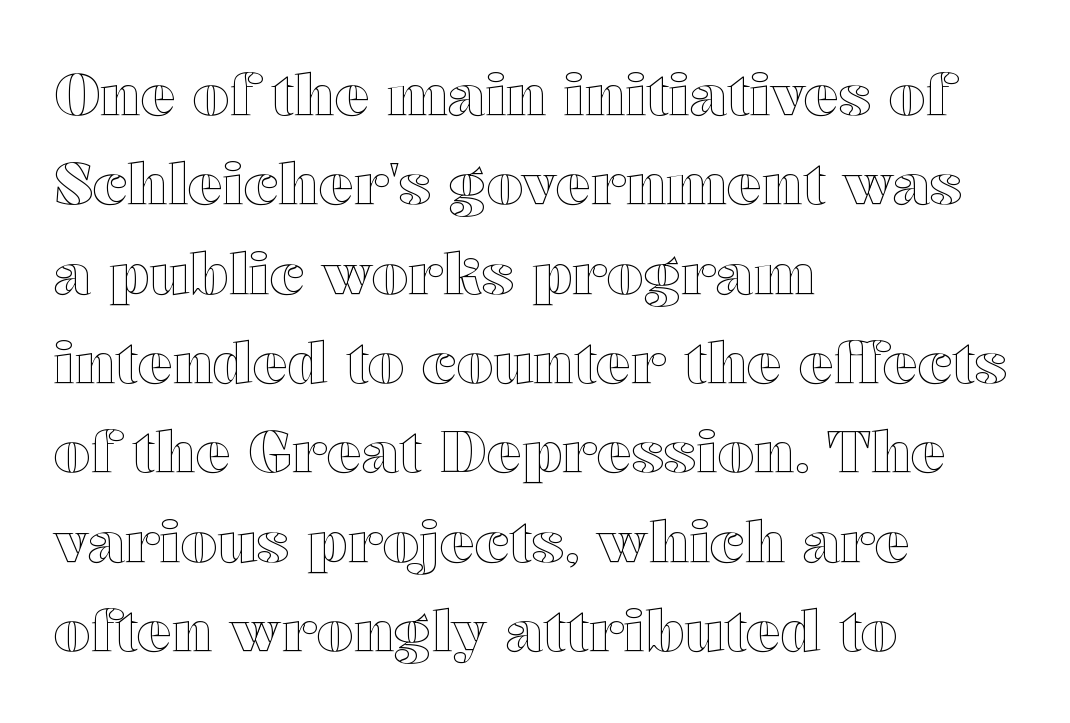
{"italic": "no", "width": "wide", "x_height": "medium", "monospaced": "no", "underline": "no", "align": "left", "line_spacing": "normal", "line_spacing_ratio": 1.54, "letter_spacing": "normal", "letter_spacing_em": 0.0, "glyph_px": 58}
